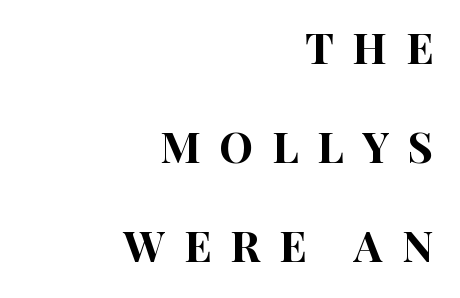
The image shows 43 px condensed sans-serif type, upright; set right-aligned, loose line spacing (2.3x), unusually wide letter spacing (+0.44 em), not underlined; high stroke contrast and a large x-height.
